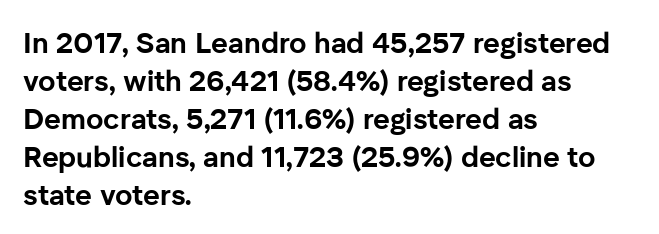
Alignment: flush left. Does extra space separate the letters? No, they use regular spacing. Varying glyph widths throughout — classic text-font behaviour. One glance says typical: line gaps are just what's usual. Descender tails drop into unmarked territory. It's the straight-up-and-down kind of type.
